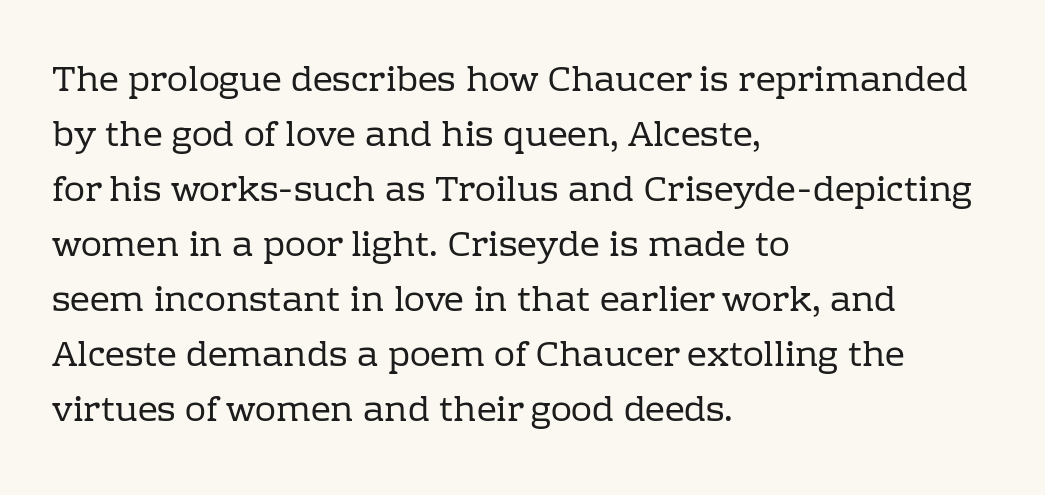
{"serif": "yes", "italic": "no", "bold": "no", "weight": "regular", "width": "normal", "stroke_contrast": "low", "x_height": "medium", "monospaced": "no", "underline": "no", "align": "left", "line_spacing": "normal", "line_spacing_ratio": 1.57, "letter_spacing": "normal", "letter_spacing_em": 0.0, "glyph_px": 35}
